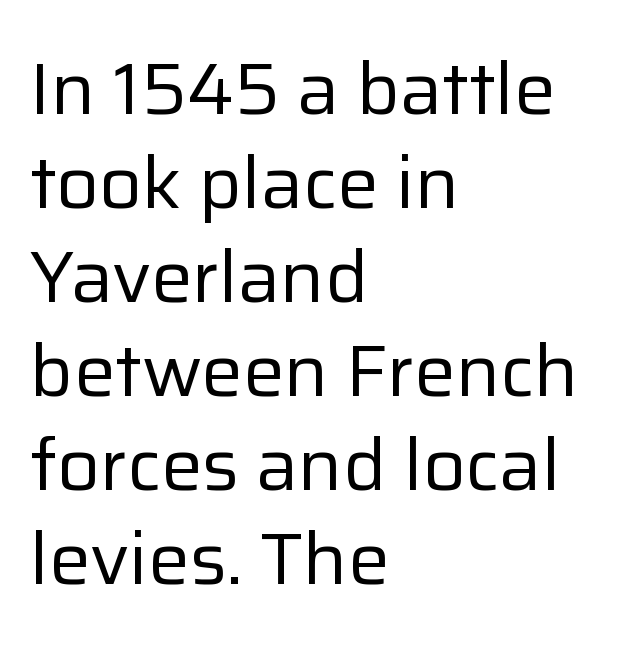
The tracking reads as untouched default to a designer's eye. Anything drawn beneath the words? Only blank space. In terms of posture, this sample is upright. Is this a fixed-width face? No — the glyphs have proportional, varying widths.
